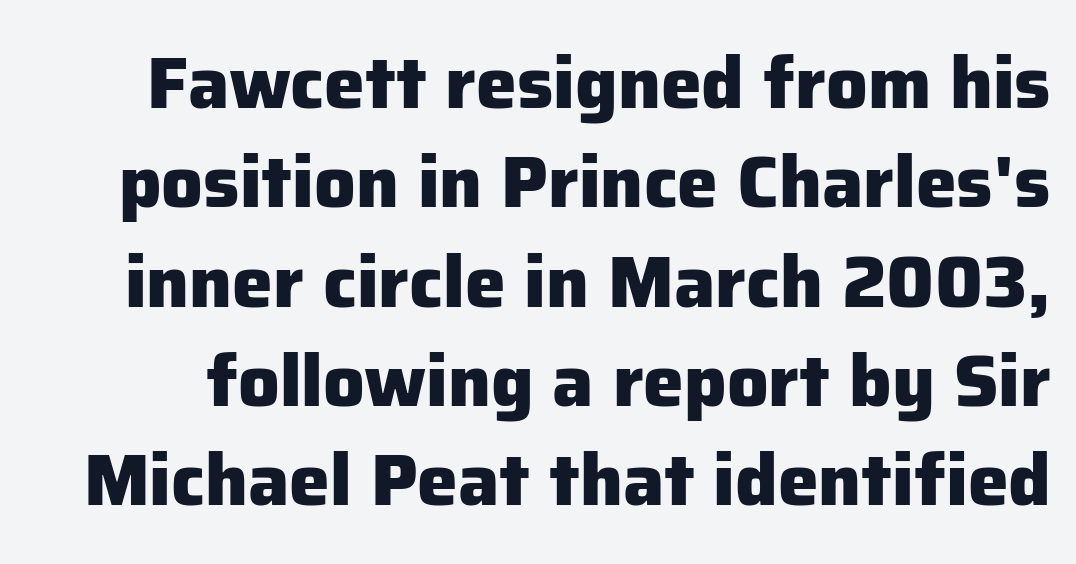
The image shows 73 px heavy sans-serif type, upright; set normal line spacing (1.36x), normal letter spacing, not underlined; low stroke contrast and a medium x-height.
